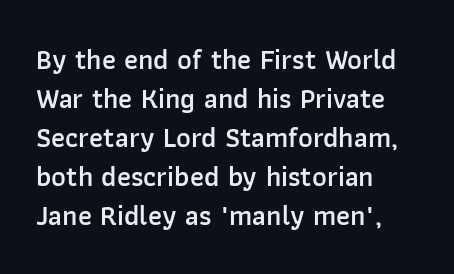
Q: Is the text bold? A: Semi-bold.
Q: Is the text italic (slanted)? A: No, it is upright.
Q: Is the typeface a serif or a sans-serif typeface? A: Sans-serif.
Q: Is the text underlined? A: No.
Q: How is the paragraph aligned? A: Left-aligned.
Q: Is the spacing between letters normal or unusually wide? A: Normal.
Q: Is the spacing between lines tight, normal or loose? A: Normal.
Q: Width (condensed, normal, or wide)? A: Normal.
Q: Stroke contrast? A: Low.
Q: x-height? A: Medium.
Q: Monospaced? A: No.
